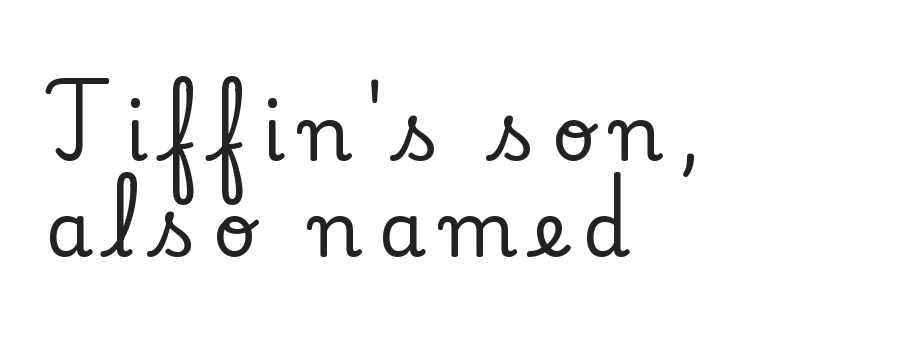
The image shows 76 px serif type, upright; set left-aligned, normal line spacing (1.26x), unusually wide letter spacing (+0.21 em), not underlined; low stroke contrast and a small x-height.
